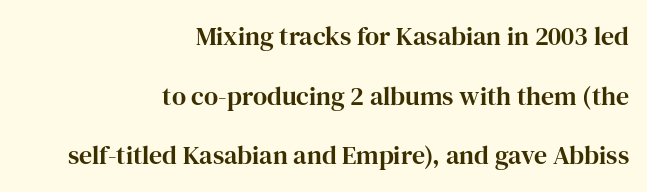
{"italic": "no", "underline": "no", "align": "right", "line_spacing": "loose", "line_spacing_ratio": 2.29, "letter_spacing": "normal", "letter_spacing_em": 0.0, "glyph_px": 26}
